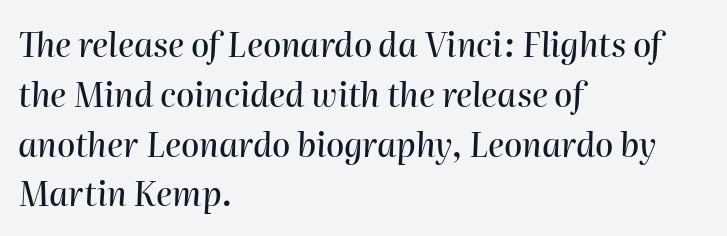
{"italic": "yes", "lean": "right", "slant_degrees": 2, "width": "normal", "stroke_contrast": "high", "x_height": "medium", "monospaced": "no", "underline": "no", "align": "left", "line_spacing": "normal", "line_spacing_ratio": 1.51, "letter_spacing": "normal", "letter_spacing_em": 0.0, "glyph_px": 33}
